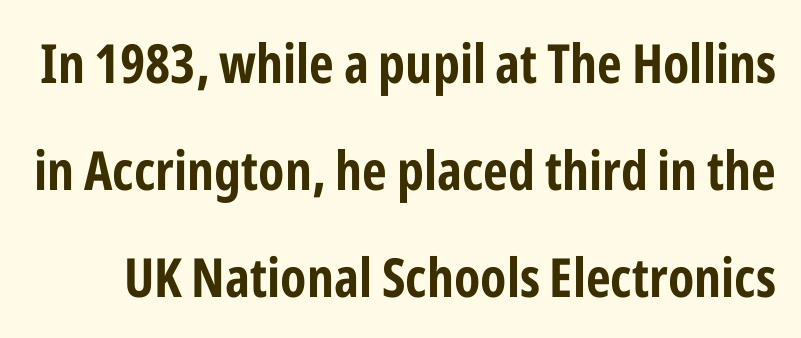
Q: Is the text bold? A: Yes.
Q: Is the text italic (slanted)? A: No, it is upright.
Q: Is the typeface a serif or a sans-serif typeface? A: Sans-serif.
Q: Is the text underlined? A: No.
Q: Is the spacing between letters normal or unusually wide? A: Normal.
Q: Is the spacing between lines tight, normal or loose? A: Loose.
Q: Width (condensed, normal, or wide)? A: Condensed.
Q: Stroke contrast? A: Low.
Q: x-height? A: Medium.
Q: Monospaced? A: No.
